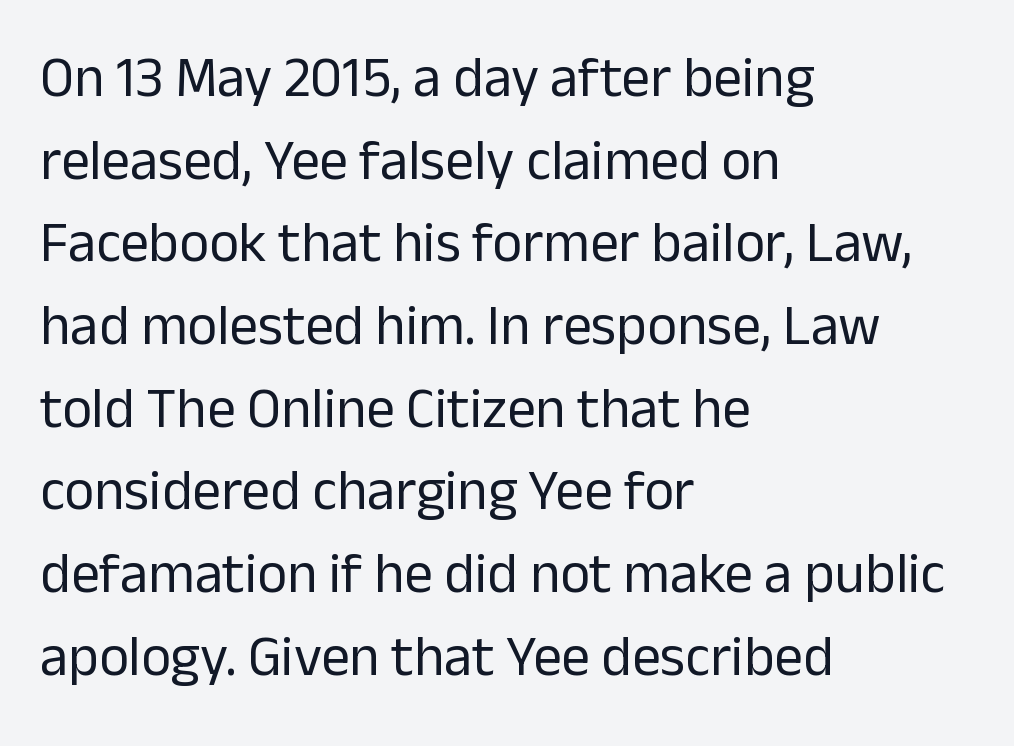
The horizontal fit of the characters is conventional and even. Observe the absence of serifs on each vertical stroke in this sample. Each stroke keeps to a modest, everyday thickness or less. Evenly set lines give the paragraph a standard silhouette. The lettering holds an erect, upright posture throughout. Any mark beneath the type? The region is blank.
